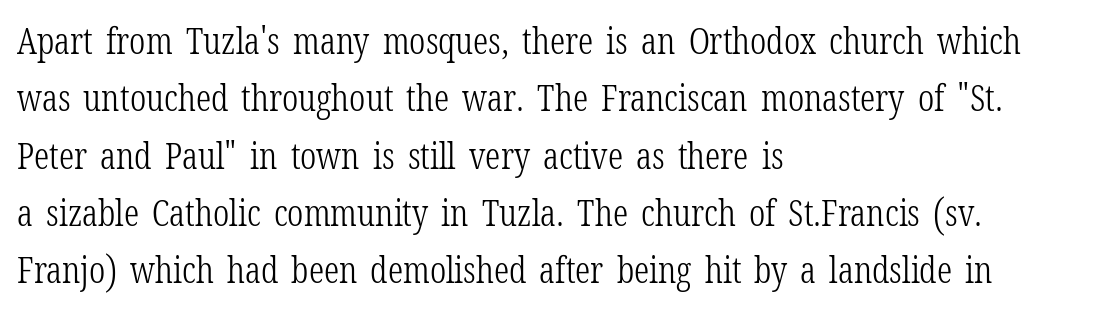
{"serif": "yes", "italic": "no", "bold": "no", "weight": "light", "width": "condensed", "stroke_contrast": "low", "x_height": "medium", "monospaced": "no", "underline": "no", "align": "left", "line_spacing": "normal", "line_spacing_ratio": 1.55, "letter_spacing": "normal", "letter_spacing_em": 0.0, "glyph_px": 37}
